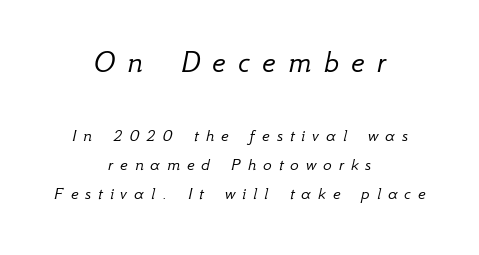
Q: Is the text bold? A: No.
Q: Is the text italic (slanted)? A: Yes, it leans right by about 12 degrees.
Q: Is the text underlined? A: No.
Q: How is the paragraph aligned? A: Centered.
Q: Is the spacing between letters normal or unusually wide? A: Unusually wide.
Q: Is the spacing between lines tight, normal or loose? A: Normal.
Q: Which block of text is set in a larger size, the first (top) or the second (bottom)? A: The first (top) one.
Q: Width (condensed, normal, or wide)? A: Normal.
Q: Stroke contrast? A: Low.
Q: x-height? A: Small.
Q: Monospaced? A: No.
